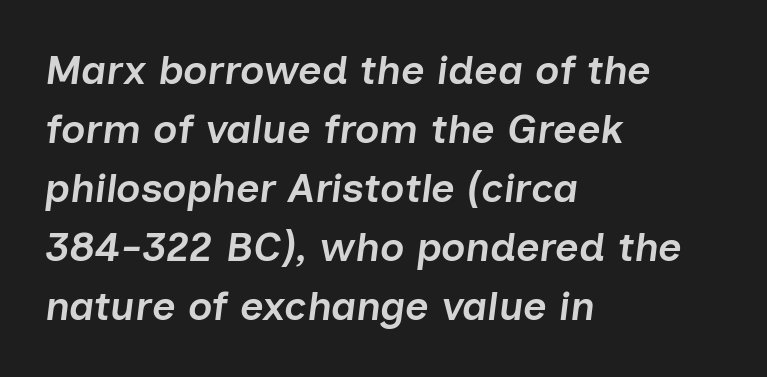
The letters advance in unequal steps, a hallmark of proportional type. Emphasis-style slanted type is in use. The lines in this sample share a left origin and differ only in where they stop. Regarding leading, the lines here are spaced in the standard way. The typesetting leans somewhat heavy: a semibold.
